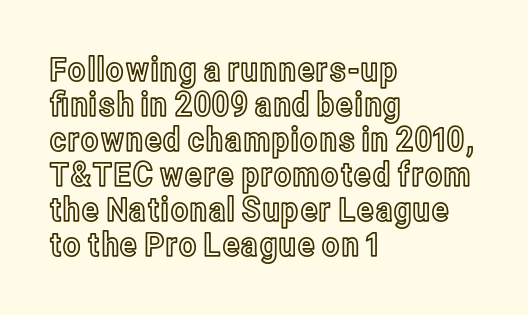
The image shows 34 px condensed type, upright; set left-aligned, tight line spacing (1.03x), normal letter spacing, not underlined; a medium x-height.
